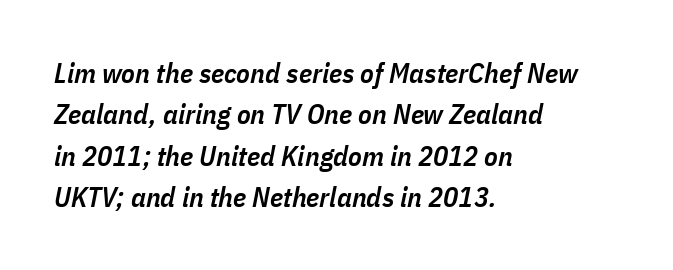
{"italic": "yes", "lean": "right", "slant_degrees": 11, "bold": "semi", "weight": "semibold", "width": "condensed", "stroke_contrast": "low", "x_height": "medium", "monospaced": "no", "underline": "no", "align": "left", "line_spacing": "normal", "line_spacing_ratio": 1.48, "letter_spacing": "normal", "letter_spacing_em": 0.0, "glyph_px": 28}
